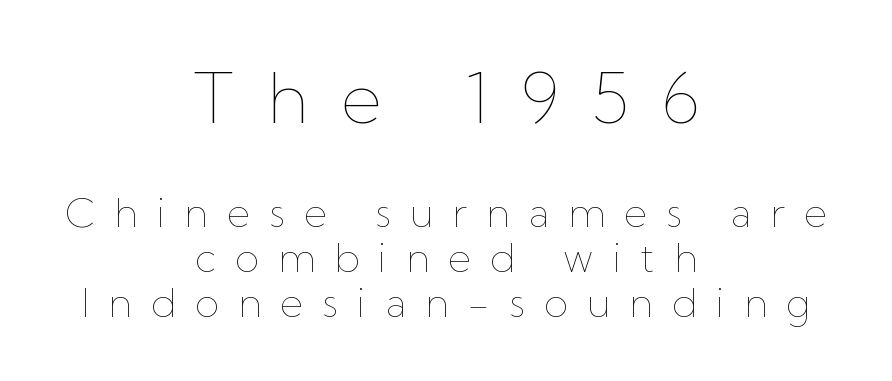
{"italic": "no", "bold": "no", "weight": "thin", "width": "normal", "stroke_contrast": "low", "x_height": "medium", "monospaced": "no", "underline": "no", "align": "center", "line_spacing": "tight", "line_spacing_ratio": 1.12, "letter_spacing": "wide", "letter_spacing_em": 0.47, "larger_block": "first", "size_ratio": 1.75, "glyph_px": 70}
